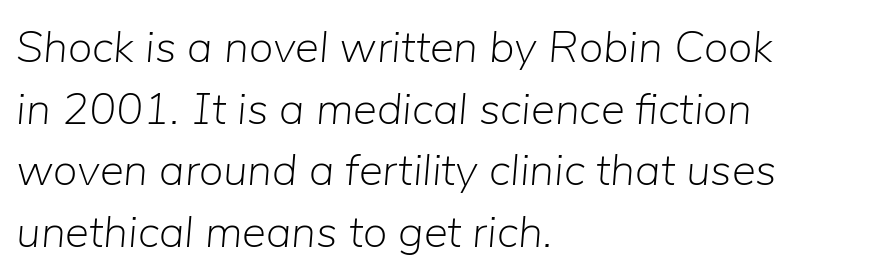
Q: Is the text bold? A: No.
Q: Is the text italic (slanted)? A: Yes, it leans right by about 5 degrees.
Q: Is the text underlined? A: No.
Q: How is the paragraph aligned? A: Left-aligned.
Q: Is the spacing between letters normal or unusually wide? A: Normal.
Q: Is the spacing between lines tight, normal or loose? A: Normal.
Q: Width (condensed, normal, or wide)? A: Normal.
Q: Stroke contrast? A: Low.
Q: x-height? A: Medium.
Q: Monospaced? A: No.
